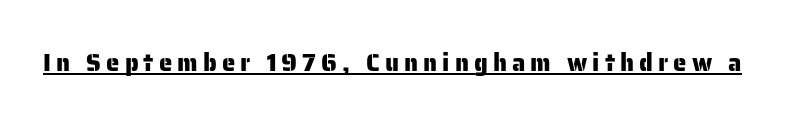
{"italic": "no", "underline": "yes", "letter_spacing": "wide", "letter_spacing_em": 0.21, "glyph_px": 24}
